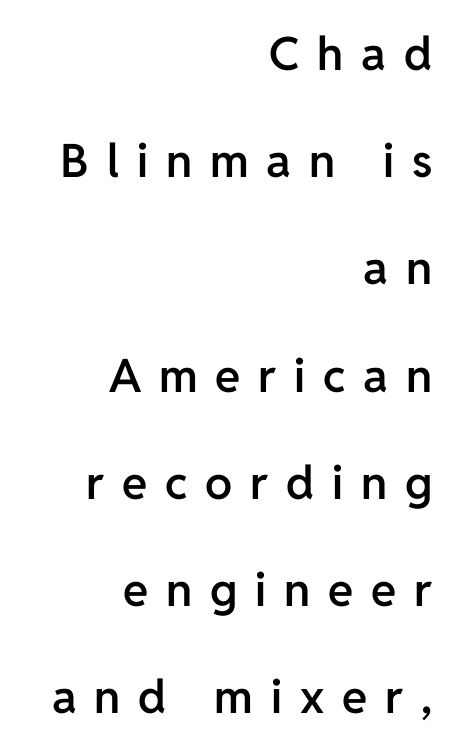
Q: Is the text bold? A: Semi-bold.
Q: Is the text italic (slanted)? A: No, it is upright.
Q: Is the typeface a serif or a sans-serif typeface? A: Sans-serif.
Q: Is the text underlined? A: No.
Q: How is the paragraph aligned? A: Right-aligned.
Q: Is the spacing between letters normal or unusually wide? A: Unusually wide.
Q: Is the spacing between lines tight, normal or loose? A: Loose.
Q: Width (condensed, normal, or wide)? A: Normal.
Q: Stroke contrast? A: Low.
Q: x-height? A: Medium.
Q: Monospaced? A: No.
